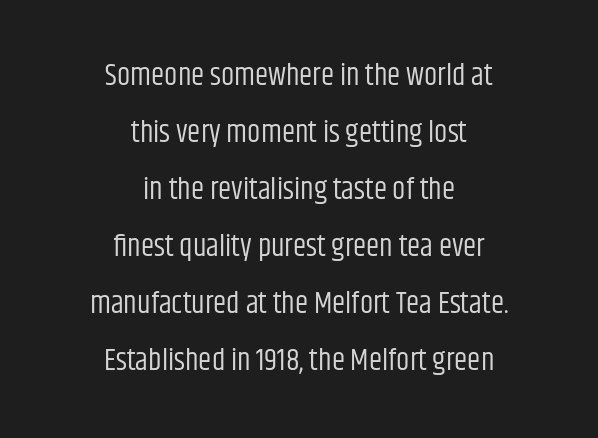
Regarding leading, the lines here are spaced well apart. The passage shown is typed in a proportional face where columns would drift. Short and long lines alike share a common midpoint. The face looks like a standard text weight, possibly lighter.
